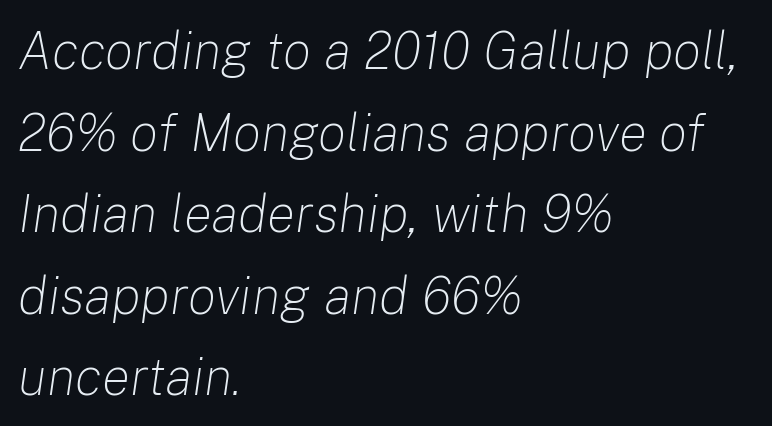
The image shows 53 px light type, italic (leaning right); set left-aligned, normal line spacing (1.54x), normal letter spacing, not underlined; low stroke contrast and a medium x-height.
